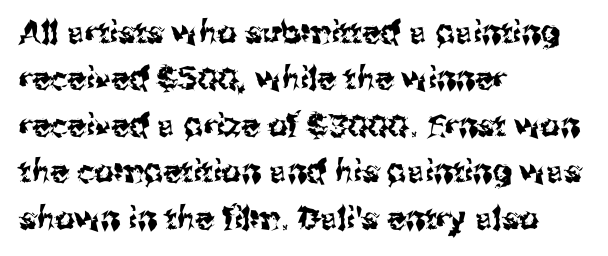
The image shows 31 px sans-serif type, upright; set left-aligned, normal line spacing (1.5x), normal letter spacing, not underlined; medium stroke contrast and a medium x-height.
